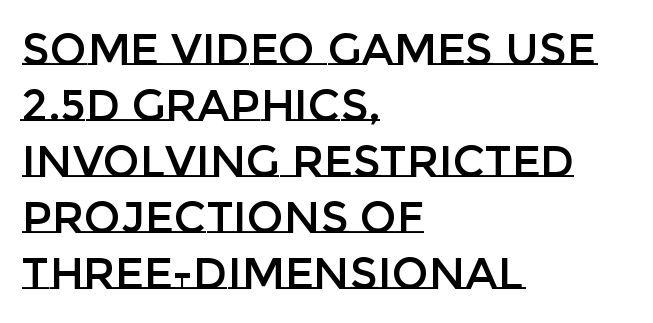
The strip under each line holds only bare page. The font's upright variant was chosen for this text. A typesetter would call this zero additional tracking. Each letter keeps its own natural width here, so spacing adapts to shape. In CSS terms this would be text-align: left.
